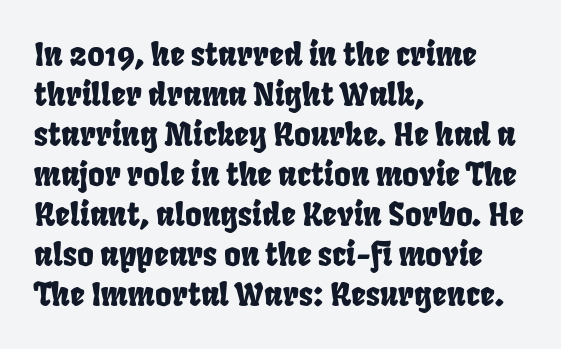
Q: Is the typeface a serif or a sans-serif typeface? A: Sans-serif.
Q: Is the text underlined? A: No.
Q: How is the paragraph aligned? A: Left-aligned.
Q: Is the spacing between letters normal or unusually wide? A: Normal.
Q: Is the spacing between lines tight, normal or loose? A: Normal.
Q: Width (condensed, normal, or wide)? A: Condensed.
Q: Stroke contrast? A: Low.
Q: x-height? A: Large.
Q: Monospaced? A: No.
